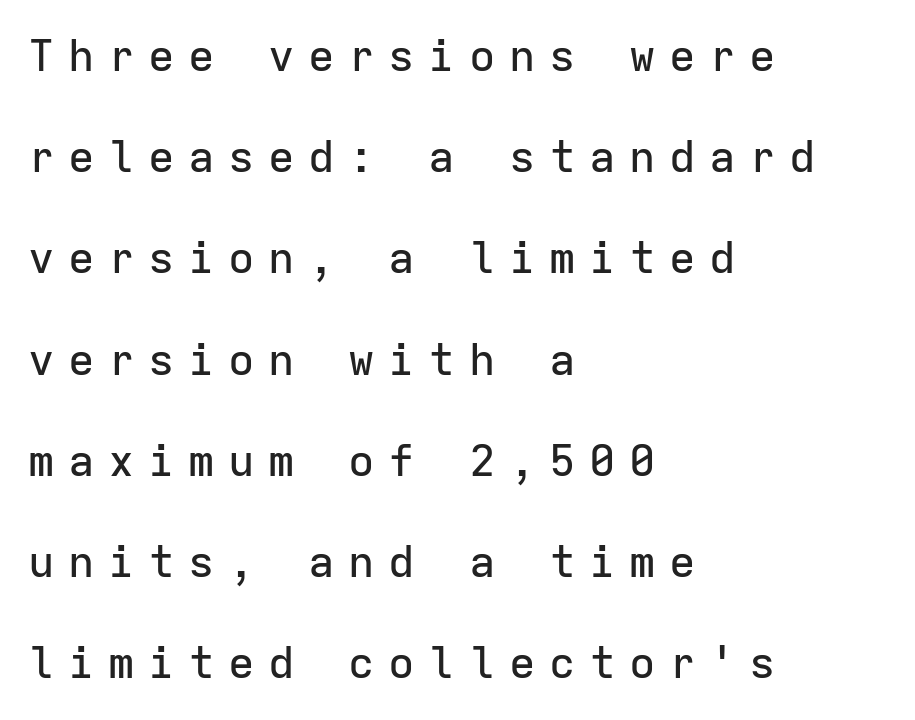
The image shows 44 px sans-serif type, upright, monospaced; set left-aligned, loose line spacing (2.3x), unusually wide letter spacing (+0.31 em), not underlined; low stroke contrast and a medium x-height.
